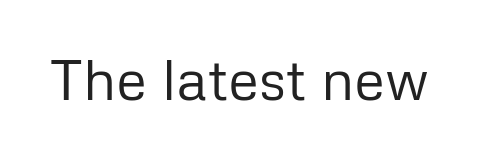
The image shows 57 px regular-weight sans-serif type, upright; set normal letter spacing, not underlined; low stroke contrast and a medium x-height.
